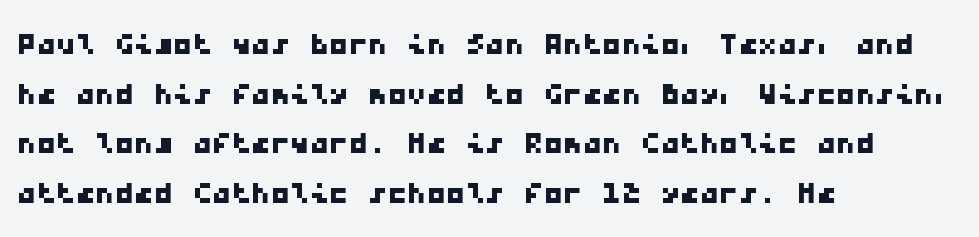
Examine the stroke ends and you'll find no serifs. Leading matches the norm, producing a regular column. Descenders are the only things crossing below the line. The face used here is monospaced, like something from a code editor. Casual observation: everything's shoved over to the left.
